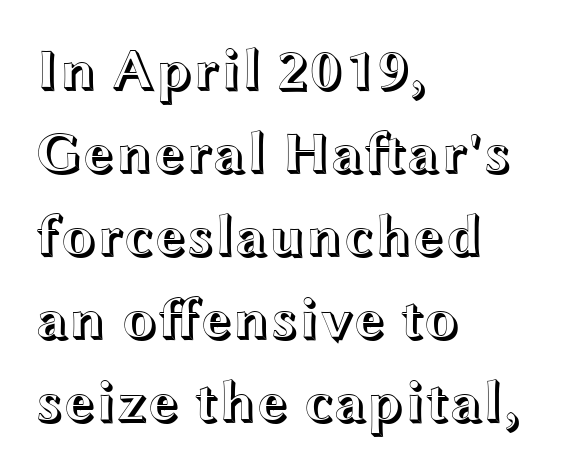
The image shows 58 px wide type, upright; set left-aligned, normal line spacing (1.43x), normal letter spacing, not underlined; a medium x-height.
